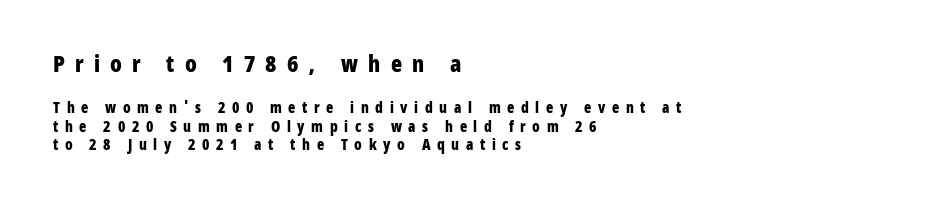
The passage is arranged the way most books set body copy — flush left. A roman cut, with each character standing at attention. Check under the words: just untouched page. The face used here has the dense, thick strokes of a bold. The composition opens big and finishes small. In terms of letterspacing, this is a distinctly airy, spread setting.
